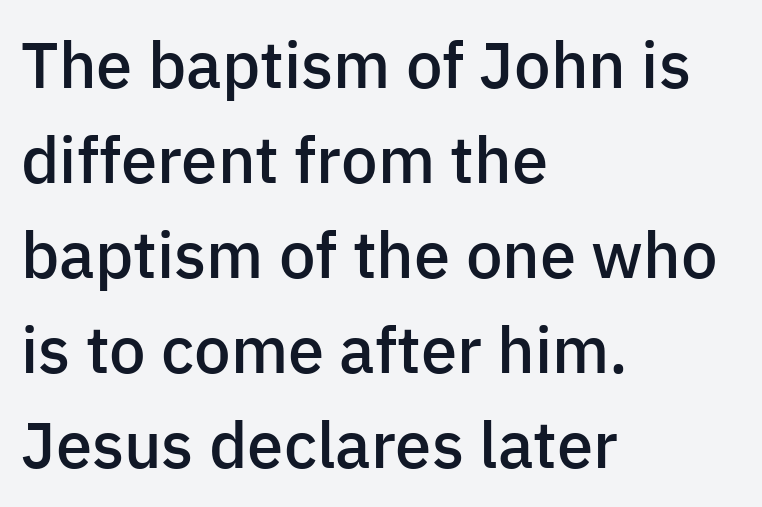
{"serif": "no", "italic": "no", "bold": "semi", "weight": "semibold", "width": "normal", "stroke_contrast": "low", "x_height": "medium", "monospaced": "no", "underline": "no", "align": "left", "line_spacing": "normal", "line_spacing_ratio": 1.46, "letter_spacing": "normal", "letter_spacing_em": 0.0, "glyph_px": 65}
